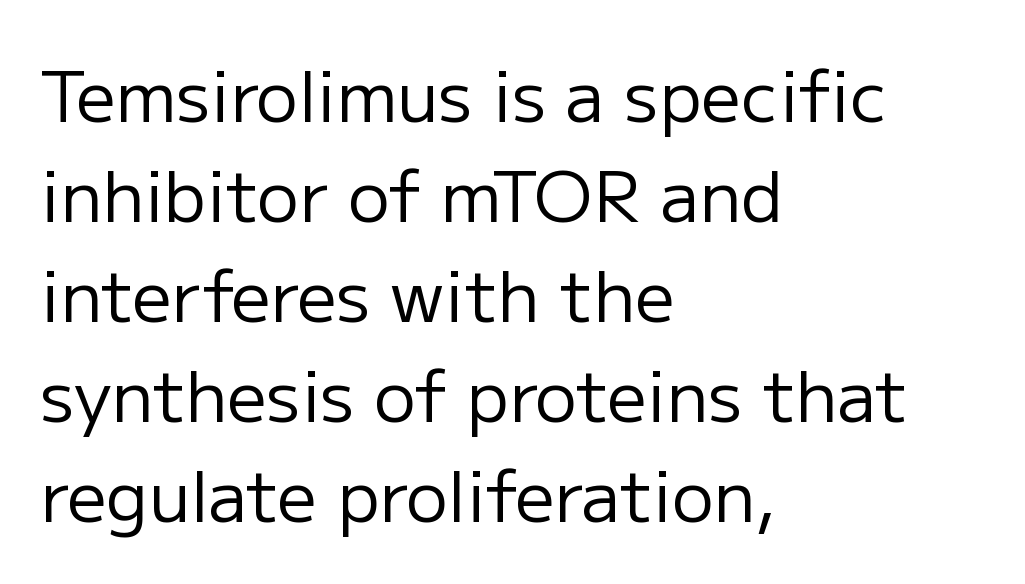
The image shows 70 px regular-weight sans-serif type, upright; set left-aligned, normal line spacing (1.43x), normal letter spacing, not underlined; low stroke contrast and a medium x-height.
